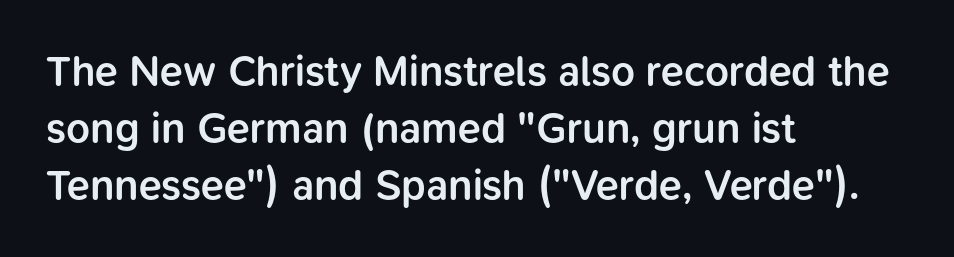
The image shows 42 px semibold sans-serif type, upright; set left-aligned, normal line spacing (1.36x), normal letter spacing, not underlined; low stroke contrast and a medium x-height.
